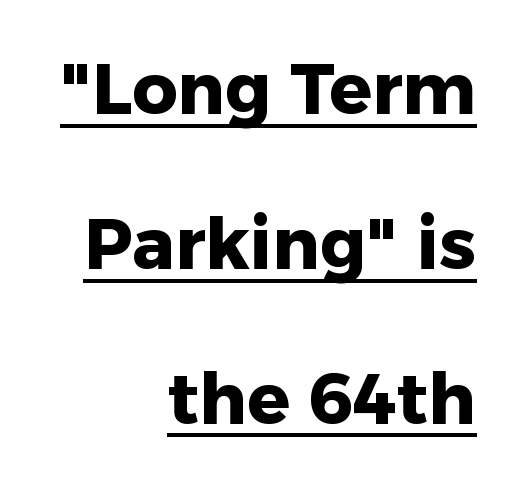
{"serif": "no", "italic": "no", "bold": "yes", "weight": "heavy", "width": "normal", "stroke_contrast": "low", "x_height": "medium", "monospaced": "no", "underline": "yes", "align": "right", "line_spacing": "loose", "line_spacing_ratio": 2.18, "letter_spacing": "normal", "letter_spacing_em": 0.0, "glyph_px": 71}
